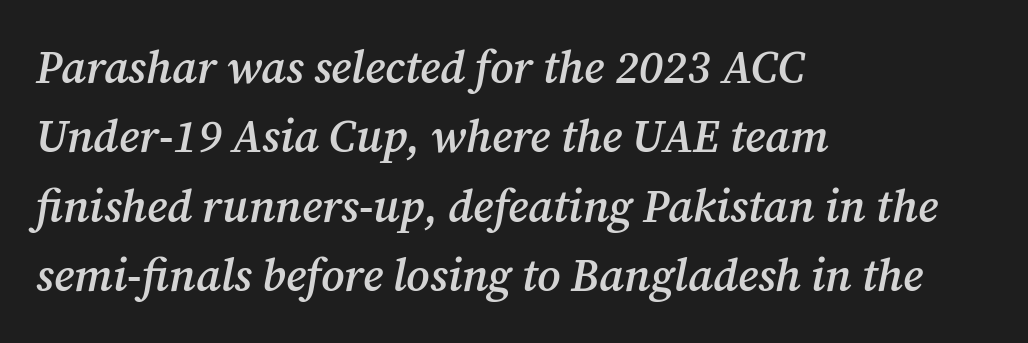
The image shows 45 px semibold serif type, italic (leaning right); set left-aligned, normal line spacing (1.54x), normal letter spacing, not underlined; medium stroke contrast and a medium x-height.
